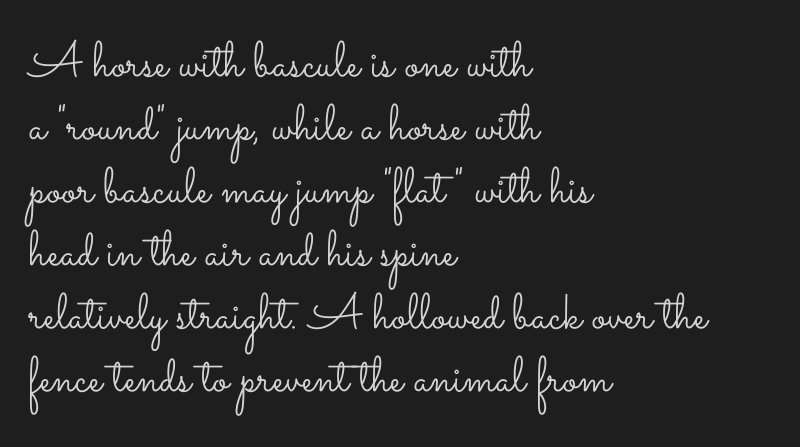
Q: Is the text bold? A: No.
Q: Is the text italic (slanted)? A: Yes.
Q: Is the text underlined? A: No.
Q: How is the paragraph aligned? A: Left-aligned.
Q: Is the spacing between letters normal or unusually wide? A: Normal.
Q: Is the spacing between lines tight, normal or loose? A: Normal.
Q: Width (condensed, normal, or wide)? A: Wide.
Q: Stroke contrast? A: Low.
Q: x-height? A: Small.
Q: Monospaced? A: No.
